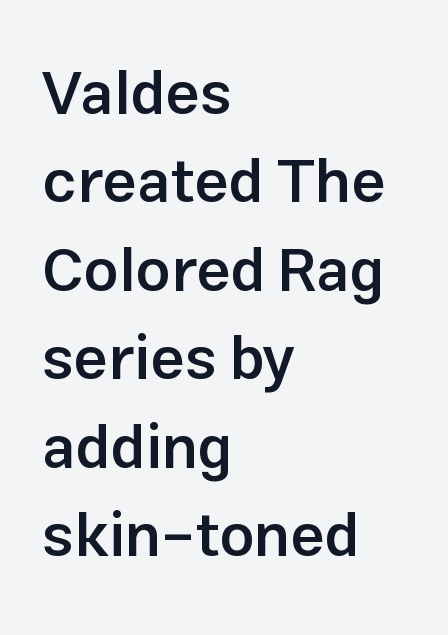
{"serif": "no", "italic": "no", "bold": "semi", "weight": "semibold", "width": "normal", "stroke_contrast": "low", "x_height": "medium", "monospaced": "no", "underline": "no", "align": "left", "line_spacing": "normal", "line_spacing_ratio": 1.45, "letter_spacing": "normal", "letter_spacing_em": 0.0, "glyph_px": 61}
